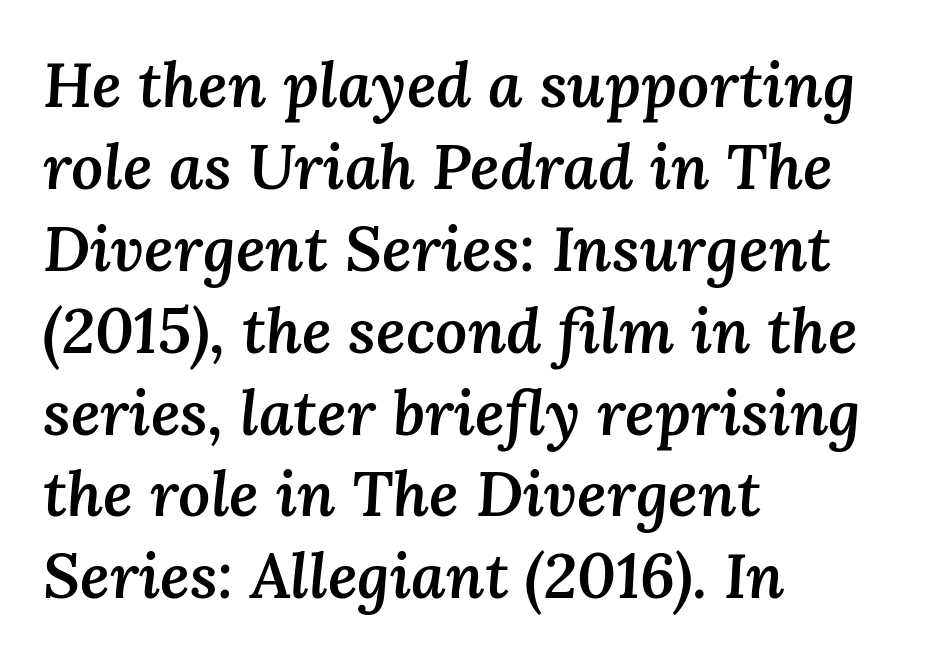
The image shows 63 px semibold type, italic (leaning right); set left-aligned, normal line spacing (1.3x), normal letter spacing, not underlined; medium stroke contrast and a medium x-height.
